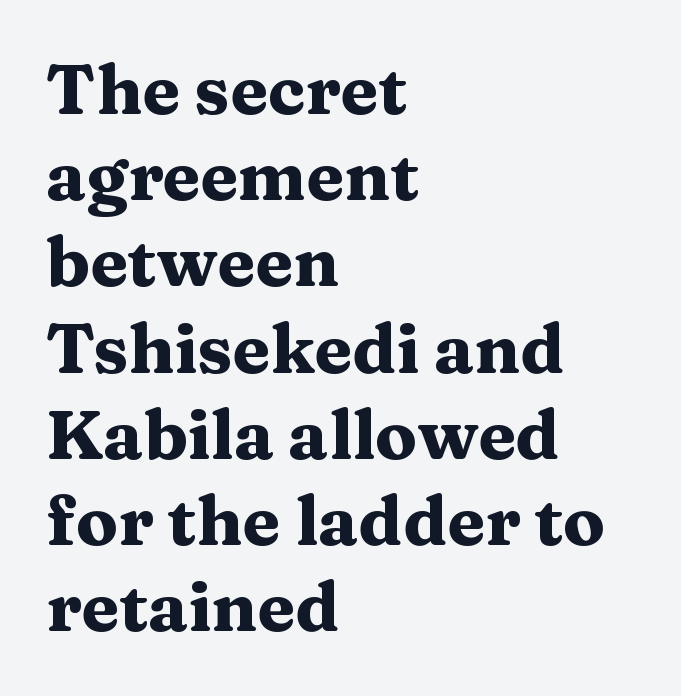
The paragraph has a hard left edge and a soft right edge. Type style note: has serifs. Words float on clear page, feet unadorned. The gaps between neighbouring characters are ordinary and unremarkable. Looks like regular typesetting: each glyph gets only the width it needs.
